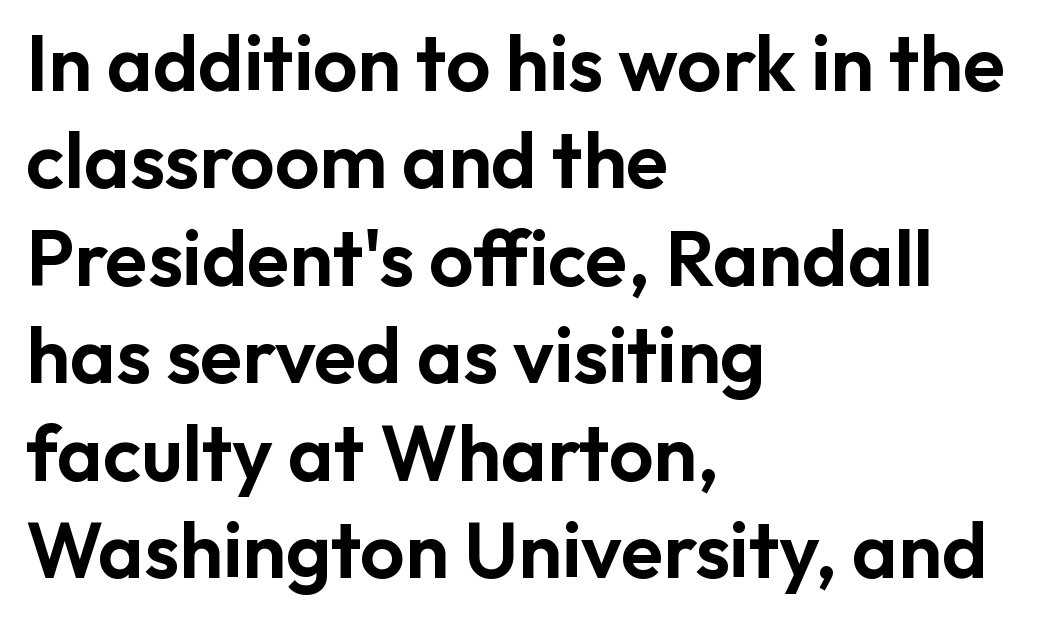
Q: Is the text italic (slanted)? A: No, it is upright.
Q: Is the typeface a serif or a sans-serif typeface? A: Sans-serif.
Q: Is the text underlined? A: No.
Q: How is the paragraph aligned? A: Left-aligned.
Q: Is the spacing between letters normal or unusually wide? A: Normal.
Q: Is the spacing between lines tight, normal or loose? A: Normal.
Q: Width (condensed, normal, or wide)? A: Normal.
Q: Stroke contrast? A: Low.
Q: x-height? A: Medium.
Q: Monospaced? A: No.
